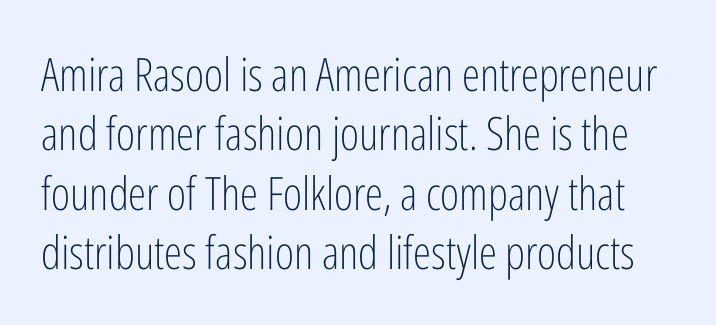
{"serif": "no", "italic": "no", "bold": "no", "weight": "light", "width": "condensed", "stroke_contrast": "low", "x_height": "medium", "monospaced": "no", "underline": "no", "line_spacing": "normal", "line_spacing_ratio": 1.29, "letter_spacing": "normal", "letter_spacing_em": 0.0, "glyph_px": 46}
